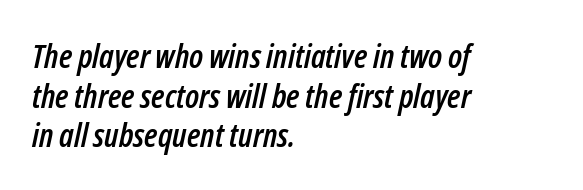
The image shows 33 px condensed type, italic (leaning right); set left-aligned, line spacing 1.2x, normal letter spacing, not underlined; low stroke contrast and a medium x-height.
